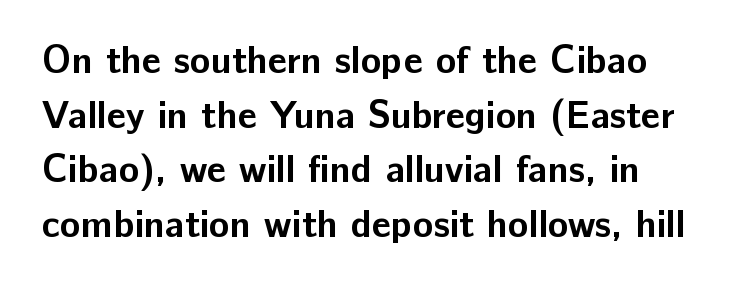
The image shows 38 px bold sans-serif type, upright; set left-aligned, normal line spacing (1.44x), normal letter spacing, not underlined; low stroke contrast and a medium x-height.
